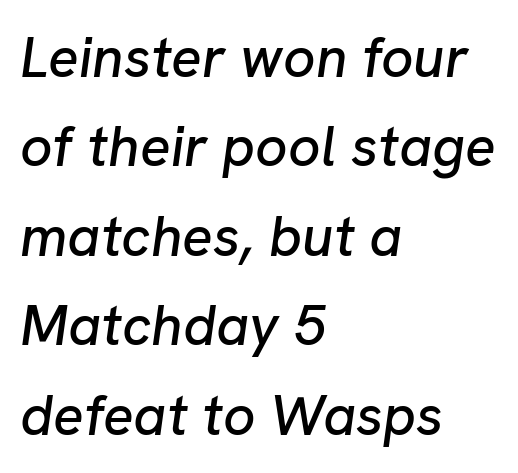
Q: Is the text italic (slanted)? A: Yes, it leans right by about 8 degrees.
Q: Is the text underlined? A: No.
Q: How is the paragraph aligned? A: Left-aligned.
Q: Is the spacing between letters normal or unusually wide? A: Normal.
Q: Is the spacing between lines tight, normal or loose? A: Normal.
Q: Width (condensed, normal, or wide)? A: Normal.
Q: Stroke contrast? A: Low.
Q: x-height? A: Medium.
Q: Monospaced? A: No.
